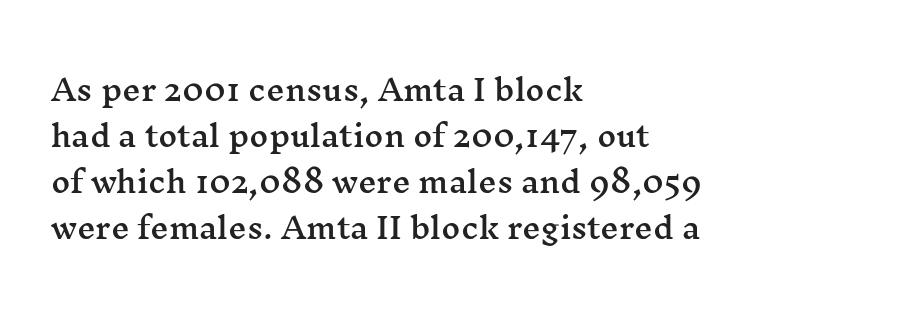
Do the characters align in a grid? No, the font is proportional. Glance below the letters and you will spot only blank space. Every stem runs plumb, perpendicular to the baseline. Tracking value appears to be zero — textbook default spacing. Caption: multi-line text, flush left, ragged right. The rows are spaced the way most documents space them.
